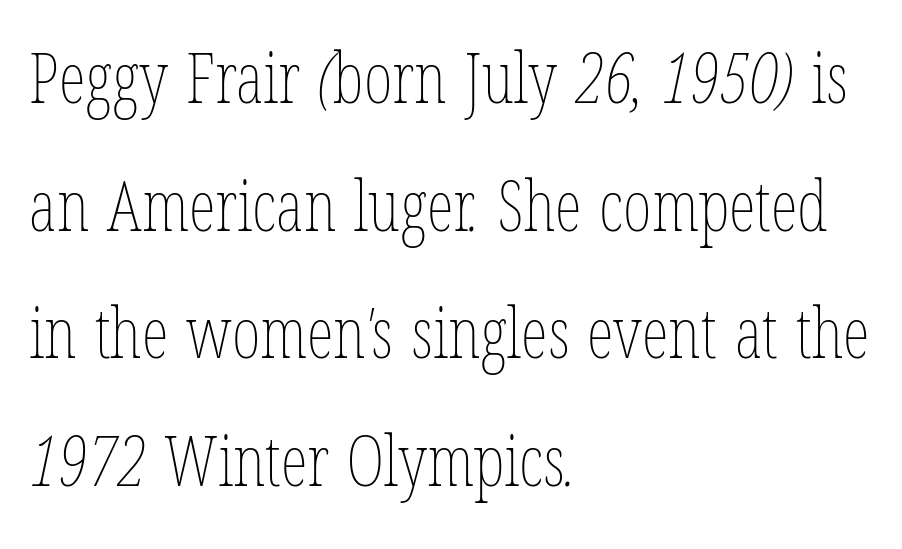
Q: Is the text bold? A: No.
Q: Is the text underlined? A: No.
Q: How is the paragraph aligned? A: Left-aligned.
Q: Is the spacing between letters normal or unusually wide? A: Normal.
Q: Width (condensed, normal, or wide)? A: Condensed.
Q: Stroke contrast? A: Low.
Q: x-height? A: Medium.
Q: Monospaced? A: No.
